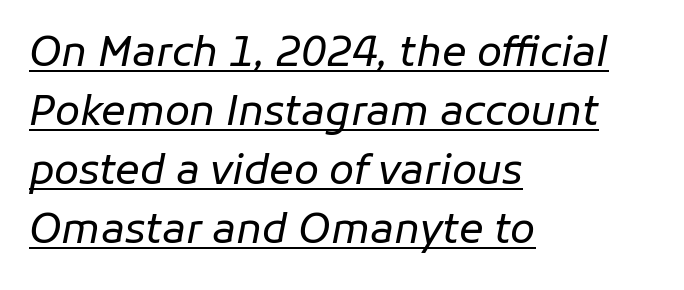
The image shows 41 px regular-weight type, italic (leaning right); set left-aligned, normal line spacing (1.44x), normal letter spacing, underlined; low stroke contrast and a medium x-height.
